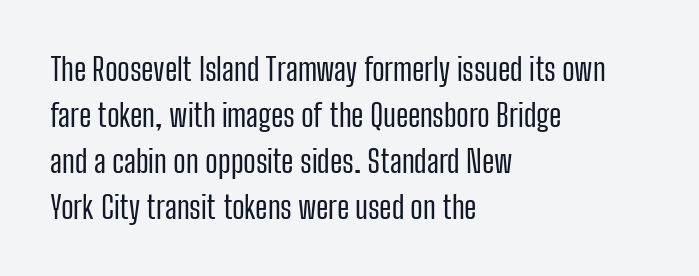
The image shows 31 px regular-weight, condensed sans-serif type, upright; set left-aligned, normal line spacing (1.48x), normal letter spacing, not underlined; low stroke contrast and a medium x-height.
